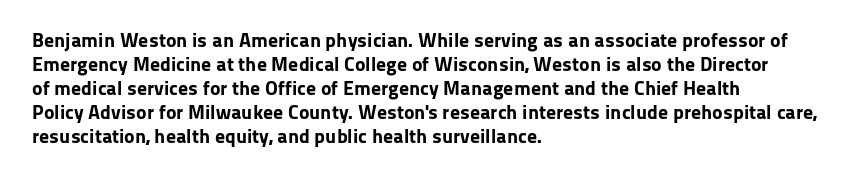
{"italic": "no", "bold": "yes", "underline": "no", "align": "left", "line_spacing_ratio": 1.2, "letter_spacing": "normal", "letter_spacing_em": 0.0, "glyph_px": 20}
